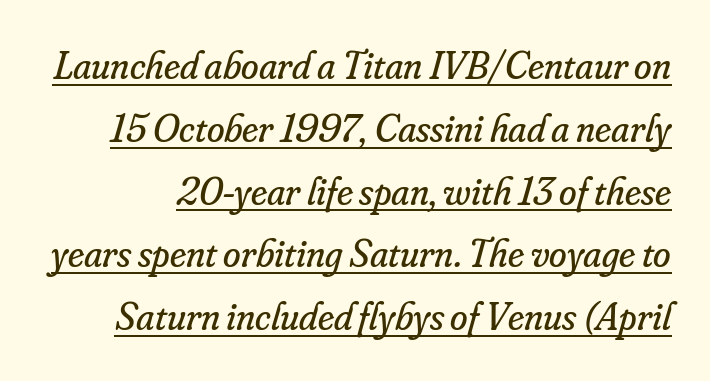
Type style note: has serifs. Spacing verdict: proportional, widths tailored to each character. Posture: slanted. The typesetter has applied underlining to the passage shown.
